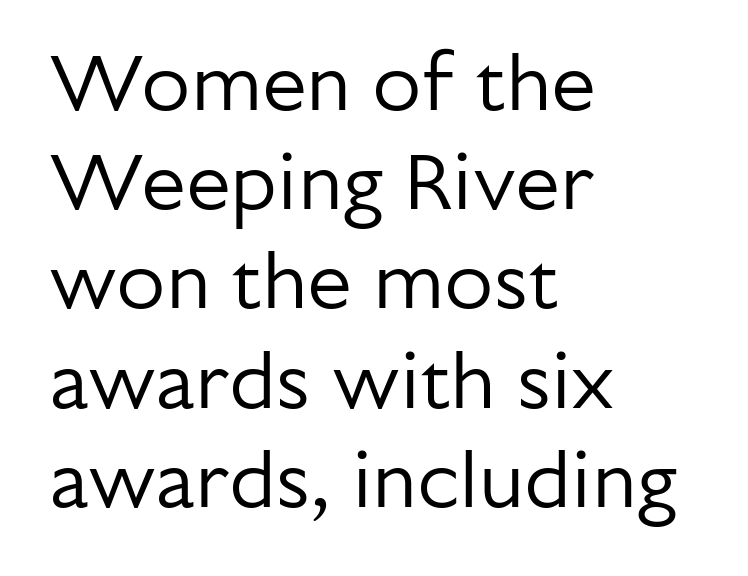
The image shows 80 px regular-weight sans-serif type, upright; set left-aligned, line spacing 1.24x, normal letter spacing, not underlined; low stroke contrast and a medium x-height.
